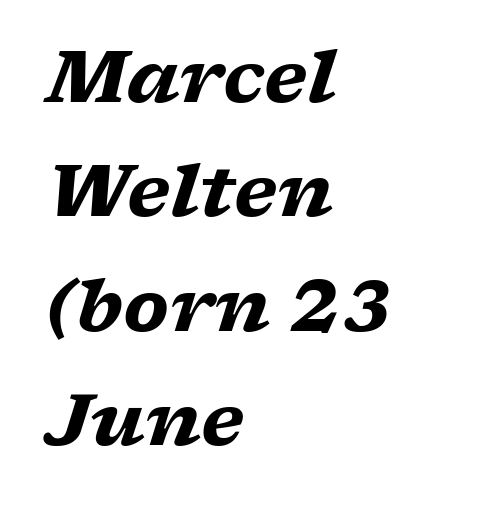
The image shows 72 px heavy, wide serif type, italic (leaning right); set left-aligned, normal line spacing (1.59x), normal letter spacing, not underlined; low stroke contrast and a medium x-height.
